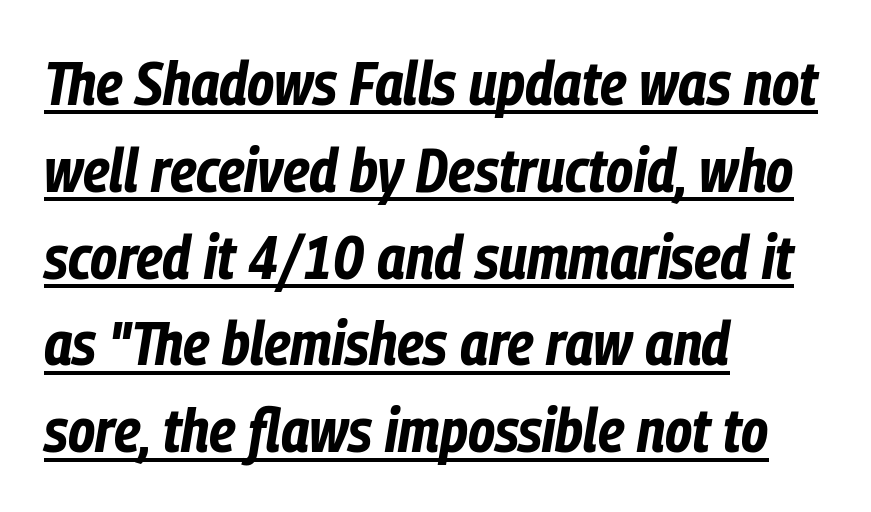
The text carries the slant typical of an italic or oblique font. A rule runs beneath these lines of type. The font is running at its bold setting. The lines sit at an ordinary, default distance from one another. The letterforms sit shoulder to shoulder at normal distance.
